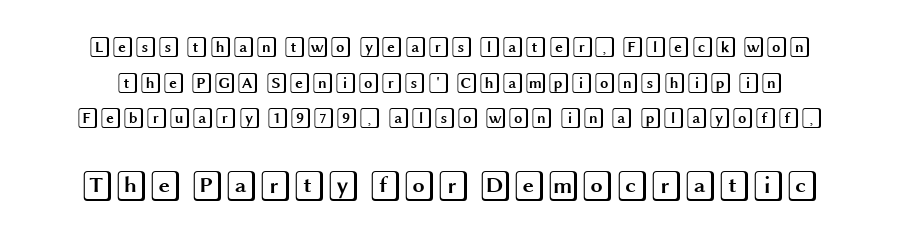
Between one letter and the next there's only the usual sliver of space. Rule under the text: the space is simply empty. This is roman type, the default non-slanted kind. In this sample the second text group is rendered at the bigger scale. A typesetter would call this leading conventional body-copy spacing.
